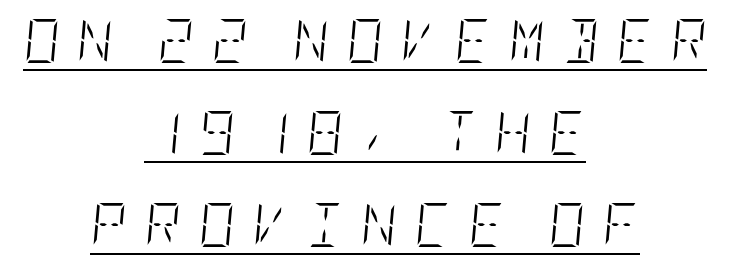
The image shows 44 px light, condensed type, italic (leaning right); set centered, loose line spacing (2.09x), unusually wide letter spacing (+0.41 em), underlined; low stroke contrast and a large x-height.
